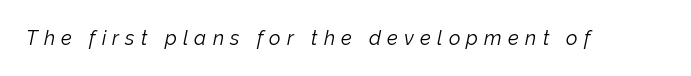
Q: Is the text bold? A: No.
Q: Is the text italic (slanted)? A: Yes, it leans right by about 12 degrees.
Q: Is the text underlined? A: No.
Q: Is the spacing between letters normal or unusually wide? A: Unusually wide.
